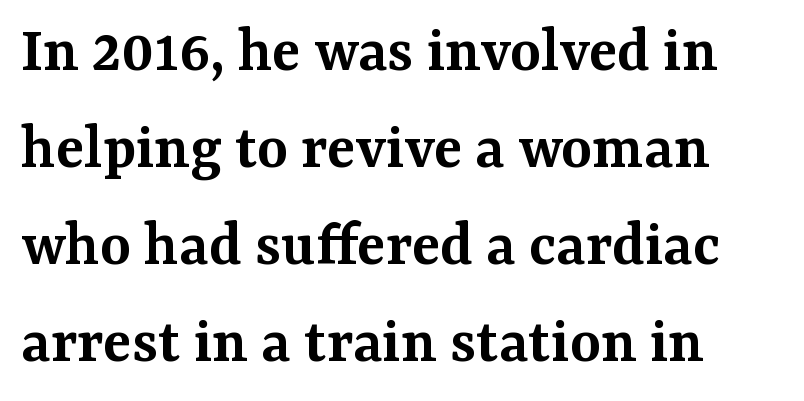
Underlining? Definitely not there. I'd describe the lettering as semibold — firm but not a full bold. Casual observation: everything's shoved over to the left. Old-style or modern, the face here clearly has serifs. Honestly, the letter spacing is just normal — you wouldn't notice it.
